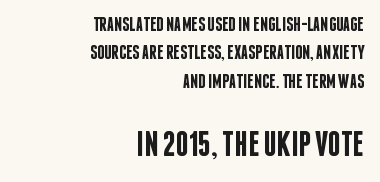
The line texture is even and compact thanks to regular tracking. The characters look somewhat weighty, a semibold short of true bold. The type family on display is of the sans-serif kind. The letters in the lower block stand taller than those in the block above.
